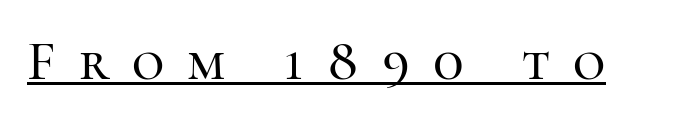
Font category for this specimen: serif. A rule runs beneath these lines of type. Here the glyphs are tracked loosely, breaking word shapes into spaced letters. The letters stand upright; this is a roman face. The letters advance in unequal steps, a hallmark of proportional type.
